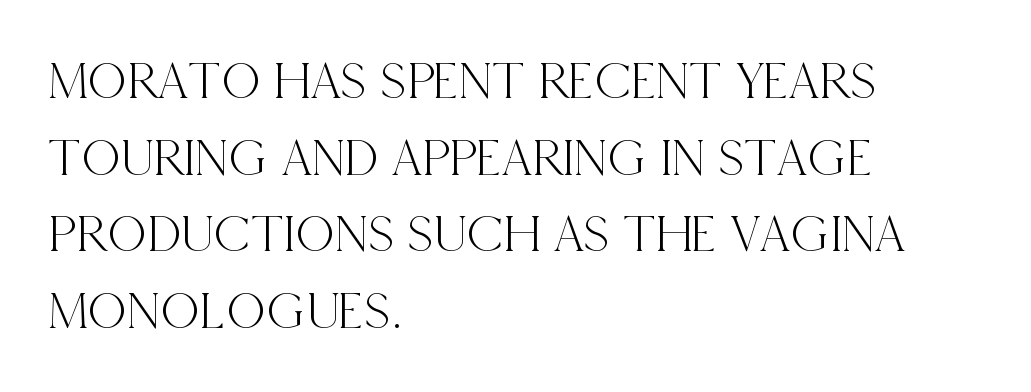
The image shows 54 px condensed serif type, upright; set left-aligned, normal line spacing (1.42x), normal letter spacing, not underlined; a large x-height.
